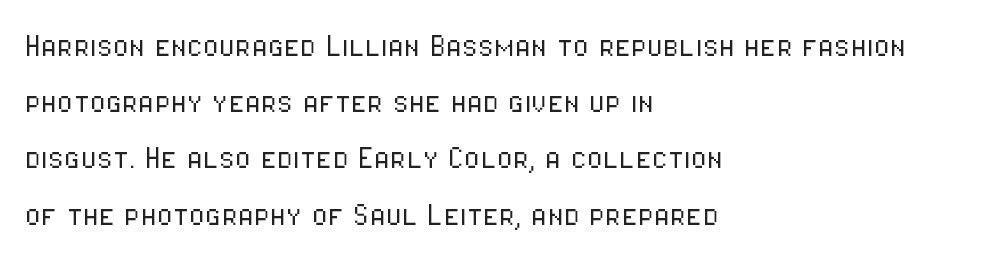
Vertical stems look standard width or narrower in stroke. The letters carry no serifs — their stems end cleanly without finishing strokes. The passage shown is typed in a proportional face where columns would drift. Spacing between characters is what you'd get straight out of the box. Ascenders rise straight up at ninety degrees. The foot of each line stays bare and open.
